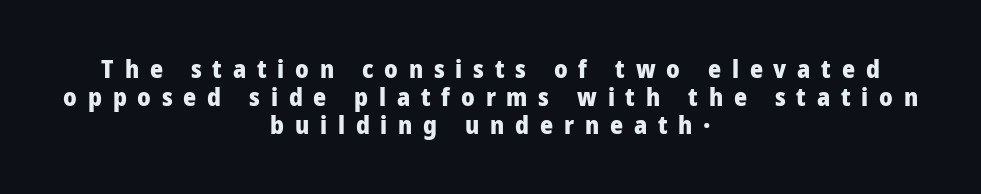
These lines huddle together more closely than default settings would place them. The lettering holds an erect, upright posture throughout. The rendering positions every line midway between the sides. I'd describe the lettering as bold — thick and assertive.
